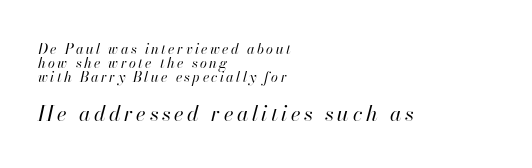
Q: Is the text bold? A: No.
Q: Is the text italic (slanted)? A: Yes, it leans right by about 13 degrees.
Q: Is the text underlined? A: No.
Q: How is the paragraph aligned? A: Left-aligned.
Q: Is the spacing between lines tight, normal or loose? A: Tight.
Q: Which block of text is set in a larger size, the first (top) or the second (bottom)? A: The second (bottom) one.
